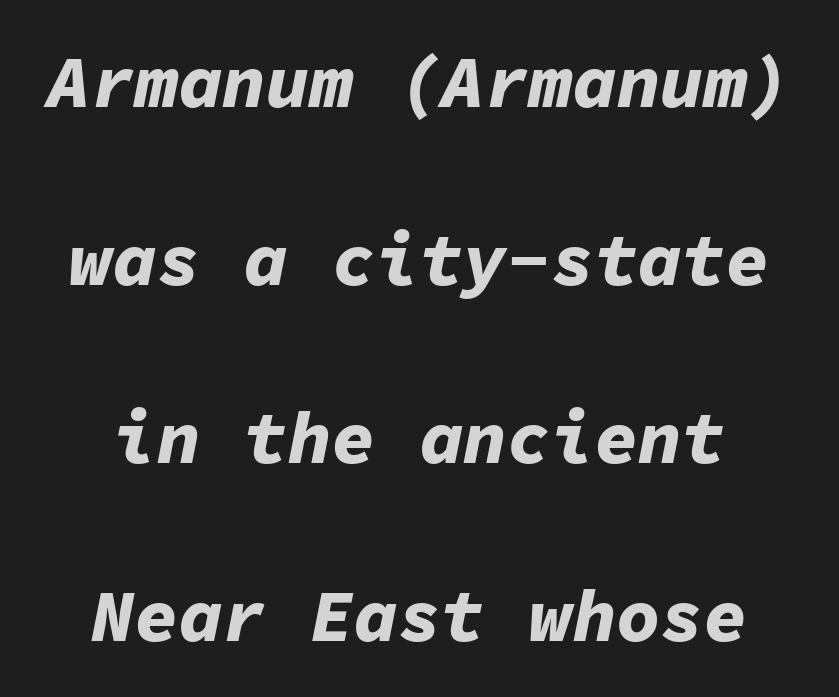
Quick note: interline space is abundant. Notice how thick the strokes are: this is what a full bold looks like. The glyphs look as if they've been sheared to an angle. What stands out about the letter spacing? Nothing — it is the standard amount. Do the characters align in a grid? Yes, the font is monospaced.
